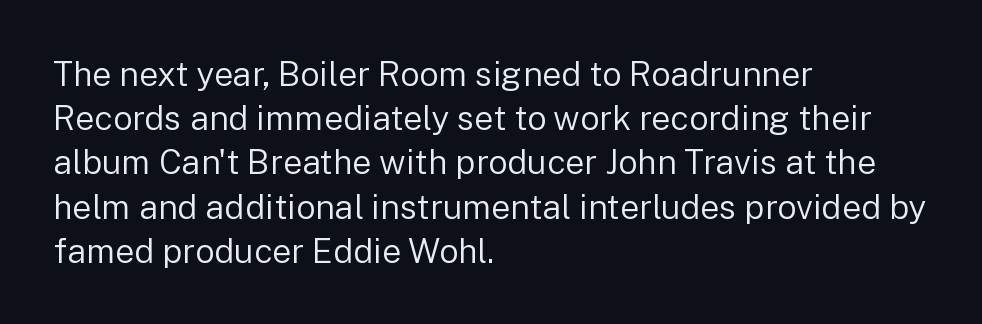
Q: Is the text bold? A: No.
Q: Is the text italic (slanted)? A: No, it is upright.
Q: Is the typeface a serif or a sans-serif typeface? A: Sans-serif.
Q: Is the text underlined? A: No.
Q: How is the paragraph aligned? A: Left-aligned.
Q: Is the spacing between letters normal or unusually wide? A: Normal.
Q: Is the spacing between lines tight, normal or loose? A: Normal.
Q: Width (condensed, normal, or wide)? A: Normal.
Q: Stroke contrast? A: Low.
Q: x-height? A: Medium.
Q: Monospaced? A: No.
